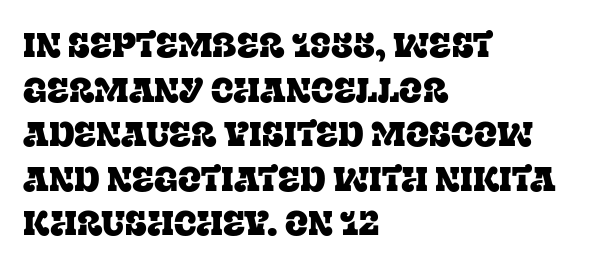
Q: Is the text italic (slanted)? A: No, it is upright.
Q: Is the typeface a serif or a sans-serif typeface? A: Serif.
Q: Is the text underlined? A: No.
Q: How is the paragraph aligned? A: Left-aligned.
Q: Is the spacing between letters normal or unusually wide? A: Normal.
Q: Is the spacing between lines tight, normal or loose? A: Normal.
Q: Width (condensed, normal, or wide)? A: Normal.
Q: Stroke contrast? A: Low.
Q: x-height? A: Large.
Q: Monospaced? A: No.
